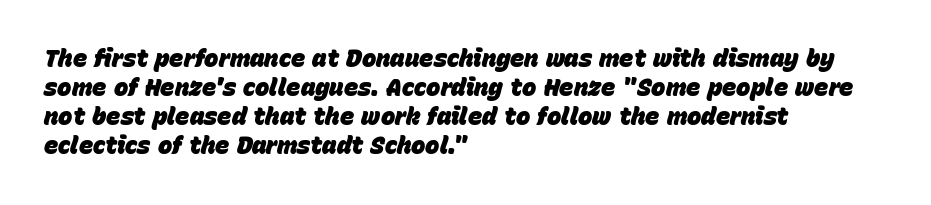
{"italic": "yes", "lean": "right", "slant_degrees": 15, "bold": "yes", "underline": "no", "align": "left", "line_spacing_ratio": 1.21, "letter_spacing": "normal", "letter_spacing_em": 0.0, "glyph_px": 24}
